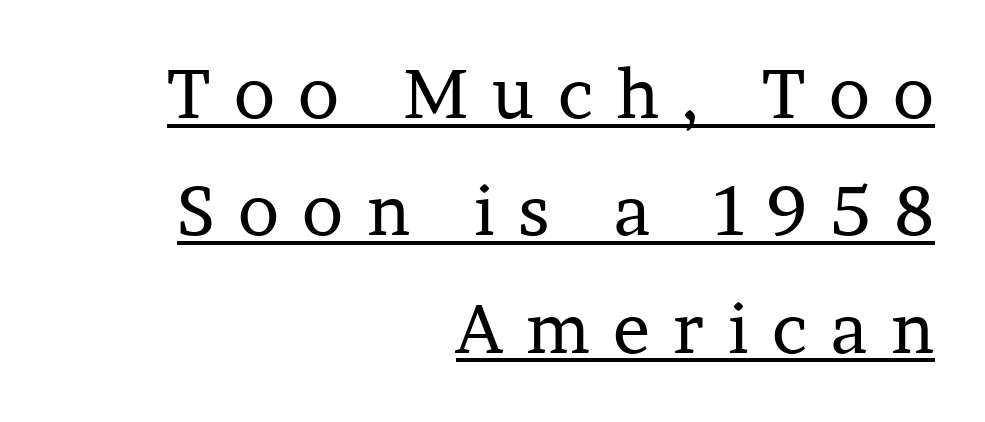
{"serif": "yes", "italic": "no", "bold": "no", "weight": "regular", "width": "normal", "stroke_contrast": "low", "x_height": "medium", "monospaced": "no", "underline": "yes", "align": "right", "line_spacing": "normal", "line_spacing_ratio": 1.7, "letter_spacing": "wide", "letter_spacing_em": 0.34, "glyph_px": 69}
